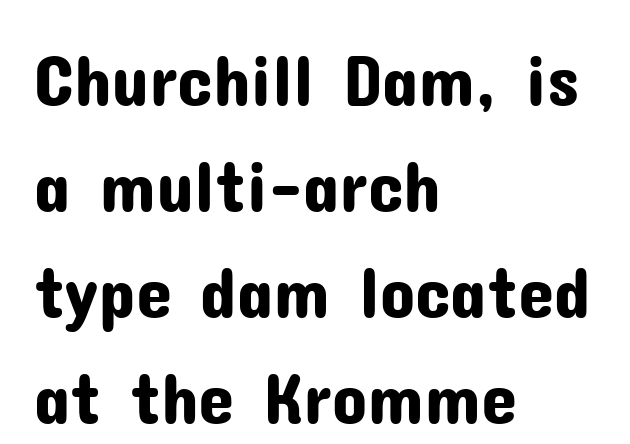
{"serif": "no", "italic": "no", "width": "normal", "stroke_contrast": "low", "x_height": "medium", "monospaced": "no", "underline": "no", "align": "left", "line_spacing": "normal", "line_spacing_ratio": 1.45, "letter_spacing": "normal", "letter_spacing_em": 0.0, "glyph_px": 73}
